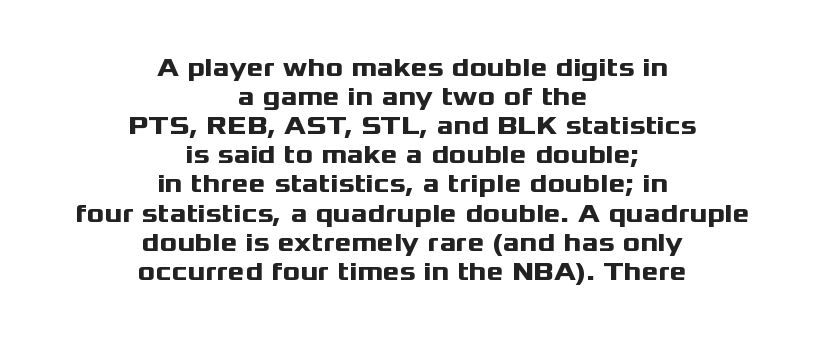
The type is set solid horizontally, with unmodified tracking. Emphasis by weight is at full strength: bold. What's the leading like? Squeezed, with rows nearly overlapping. Unmarked baselines from the first word to the last. Italic? Not at all — the glyphs are vertical. The whitespace from short lines is split evenly between both sides.
